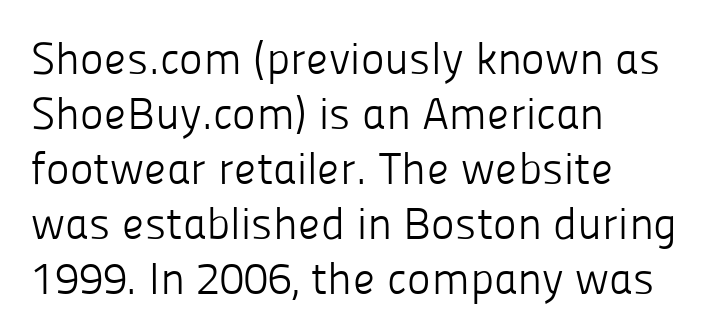
Q: Is the text bold? A: No.
Q: Is the text italic (slanted)? A: No, it is upright.
Q: Is the typeface a serif or a sans-serif typeface? A: Sans-serif.
Q: Is the text underlined? A: No.
Q: How is the paragraph aligned? A: Left-aligned.
Q: Is the spacing between letters normal or unusually wide? A: Normal.
Q: Width (condensed, normal, or wide)? A: Normal.
Q: Stroke contrast? A: Low.
Q: x-height? A: Medium.
Q: Monospaced? A: No.
